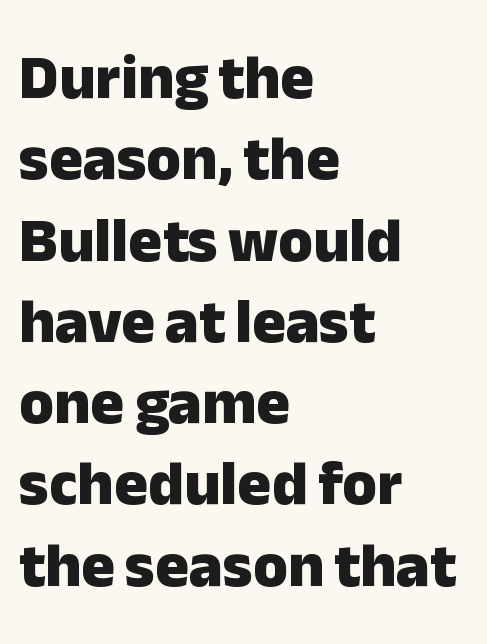
These lines keep a tight, regular rhythm from letter to letter. Do the characters align in a grid? No, the font is proportional. A bare baseline throughout the passage. Stroke thickness is high; the sample reads as a true bold.
